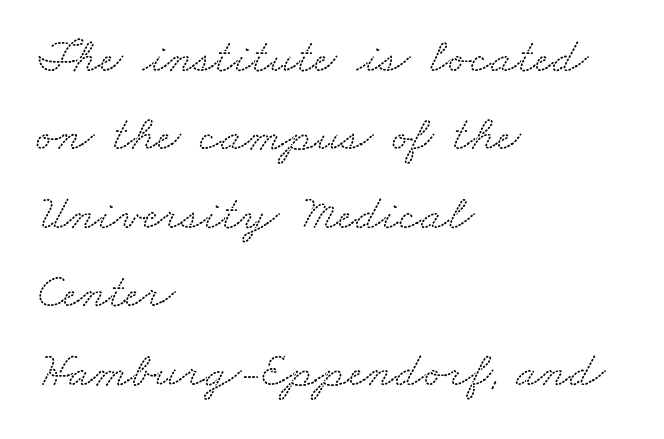
{"width": "wide", "stroke_contrast": "low", "x_height": "small", "monospaced": "no", "underline": "no", "align": "left", "line_spacing": "normal", "line_spacing_ratio": 1.57, "letter_spacing": "normal", "letter_spacing_em": 0.0, "glyph_px": 50}
